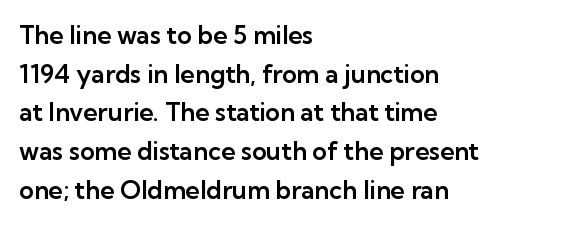
Inter-character spacing is left at the font's built-in metrics. Quick note: underline off. Horizontal alignment here is leftward, the default for most running prose. Posture: vertical. Line spacing here is normal.
